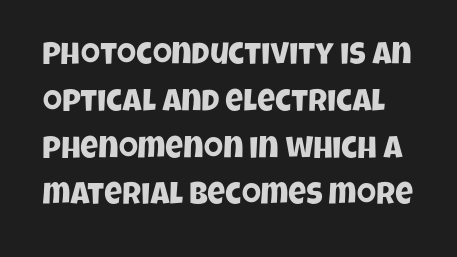
Q: Is the typeface a serif or a sans-serif typeface? A: Sans-serif.
Q: Is the text underlined? A: No.
Q: Is the spacing between letters normal or unusually wide? A: Normal.
Q: Is the spacing between lines tight, normal or loose? A: Normal.
Q: Width (condensed, normal, or wide)? A: Condensed.
Q: Stroke contrast? A: Low.
Q: x-height? A: Large.
Q: Monospaced? A: No.
